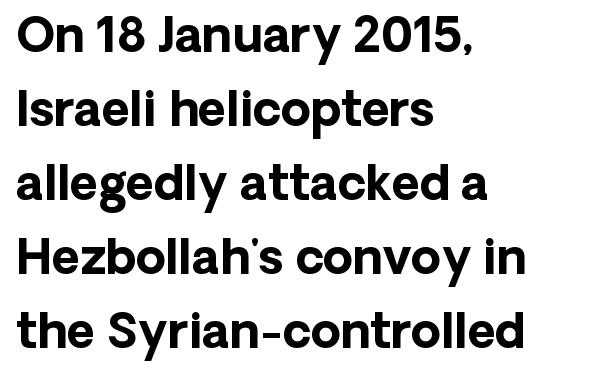
Q: Is the text bold? A: Yes.
Q: Is the text italic (slanted)? A: No, it is upright.
Q: Is the typeface a serif or a sans-serif typeface? A: Sans-serif.
Q: Is the text underlined? A: No.
Q: How is the paragraph aligned? A: Left-aligned.
Q: Is the spacing between letters normal or unusually wide? A: Normal.
Q: Is the spacing between lines tight, normal or loose? A: Normal.
Q: Width (condensed, normal, or wide)? A: Normal.
Q: Stroke contrast? A: Low.
Q: x-height? A: Medium.
Q: Monospaced? A: No.
